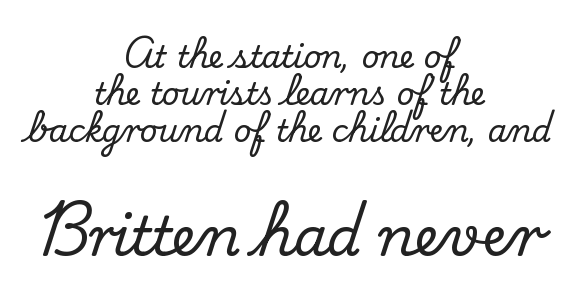
{"serif": "yes", "width": "normal", "stroke_contrast": "medium", "x_height": "small", "monospaced": "no", "underline": "no", "align": "center", "line_spacing_ratio": 1.2, "letter_spacing": "normal", "letter_spacing_em": 0.0, "larger_block": "second", "size_ratio": 1.74, "glyph_px": 54}
